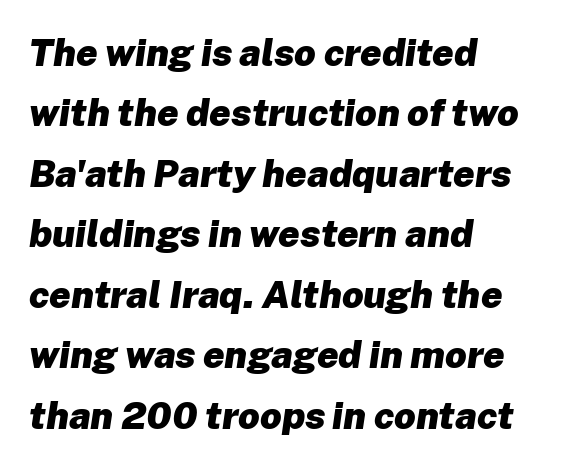
{"italic": "yes", "lean": "right", "slant_degrees": 8, "bold": "yes", "weight": "heavy", "width": "normal", "stroke_contrast": "low", "x_height": "medium", "monospaced": "no", "underline": "no", "align": "left", "line_spacing": "normal", "line_spacing_ratio": 1.59, "letter_spacing": "normal", "letter_spacing_em": 0.0, "glyph_px": 38}
